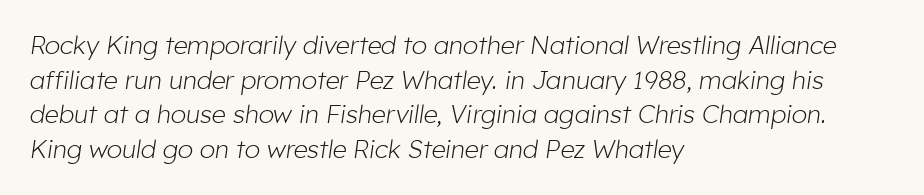
Q: Is the text bold? A: No.
Q: Is the text italic (slanted)? A: Yes, it leans right by about 8 degrees.
Q: Is the text underlined? A: No.
Q: How is the paragraph aligned? A: Left-aligned.
Q: Is the spacing between letters normal or unusually wide? A: Normal.
Q: Is the spacing between lines tight, normal or loose? A: Normal.
